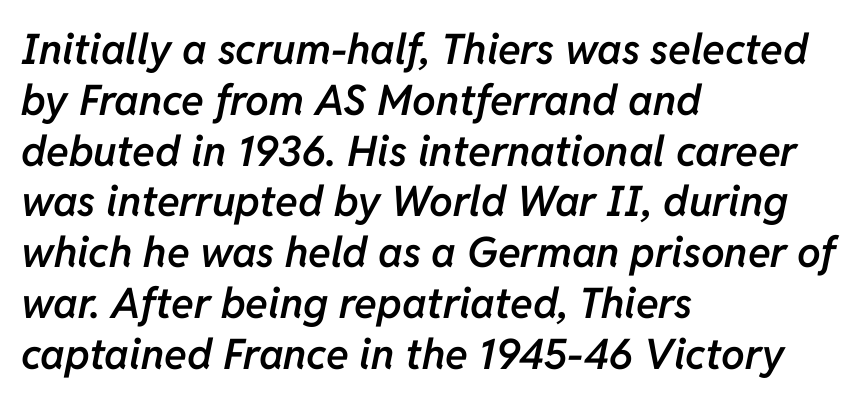
{"italic": "yes", "lean": "right", "slant_degrees": 11, "bold": "semi", "weight": "semibold", "width": "normal", "stroke_contrast": "low", "x_height": "medium", "monospaced": "no", "underline": "no", "align": "left", "line_spacing_ratio": 1.21, "letter_spacing": "normal", "letter_spacing_em": 0.0, "glyph_px": 42}
